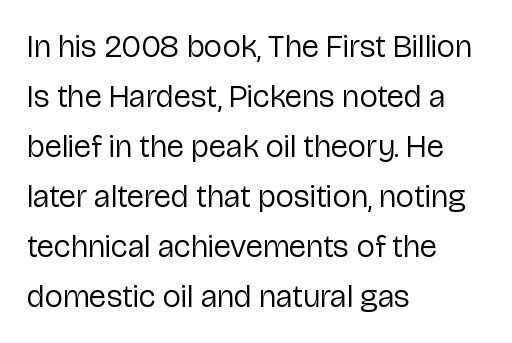
{"serif": "no", "italic": "no", "bold": "no", "weight": "regular", "width": "normal", "stroke_contrast": "low", "x_height": "medium", "monospaced": "no", "underline": "no", "align": "left", "line_spacing": "normal", "line_spacing_ratio": 1.56, "letter_spacing": "normal", "letter_spacing_em": 0.0, "glyph_px": 32}
